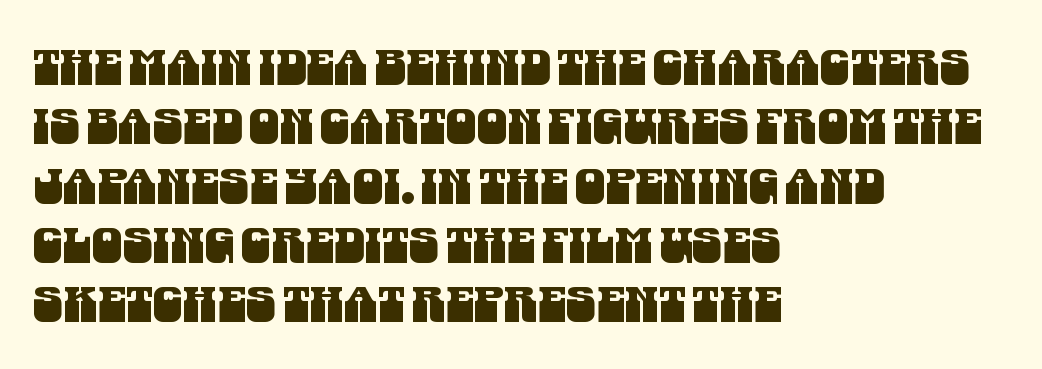
Q: Is the typeface a serif or a sans-serif typeface? A: Sans-serif.
Q: Is the text underlined? A: No.
Q: How is the paragraph aligned? A: Left-aligned.
Q: Is the spacing between letters normal or unusually wide? A: Normal.
Q: Width (condensed, normal, or wide)? A: Condensed.
Q: Stroke contrast? A: Medium.
Q: x-height? A: Large.
Q: Monospaced? A: No.
